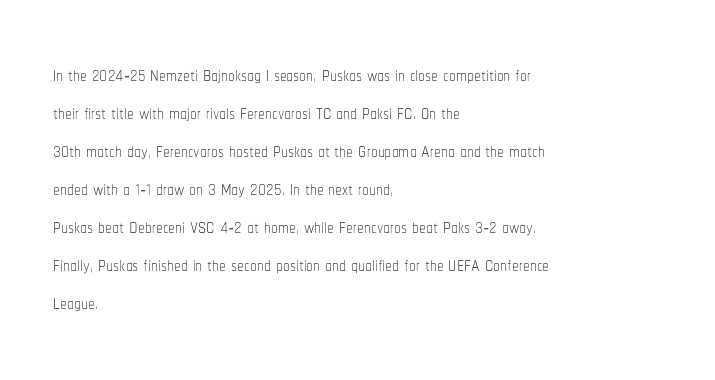
The image shows 27 px text type, upright; set left-aligned, normal line spacing (1.41x), normal letter spacing, not underlined.
